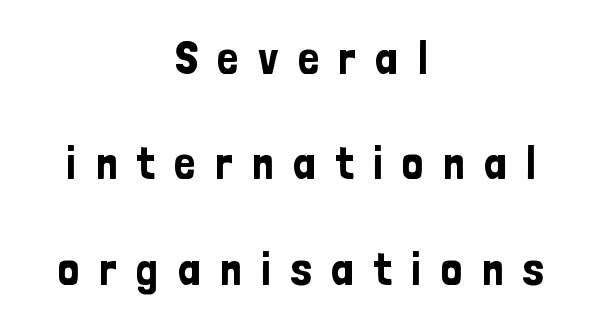
{"serif": "no", "italic": "no", "width": "condensed", "stroke_contrast": "low", "x_height": "medium", "monospaced": "no", "underline": "no", "align": "center", "line_spacing": "loose", "line_spacing_ratio": 2.24, "letter_spacing": "wide", "letter_spacing_em": 0.42, "glyph_px": 47}
